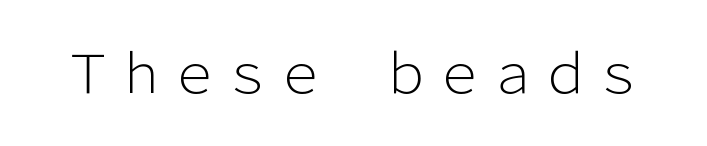
{"serif": "no", "italic": "no", "bold": "no", "weight": "light", "width": "normal", "stroke_contrast": "low", "x_height": "medium", "monospaced": "no", "underline": "no", "letter_spacing": "normal", "letter_spacing_em": 0.0, "glyph_px": 53}
